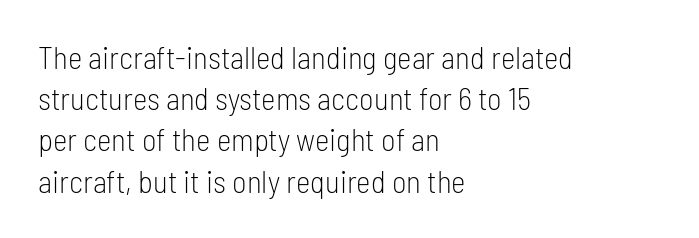
Caption: face not bold, strokes unweighted. In terms of letterform style, serifs are entirely absent. You could call the tracking neutral — neither tight nor loose. Do the characters align in a grid? No, the font is proportional. The specimen reads as upright at a glance. In CSS terms this would be text-align: left.
